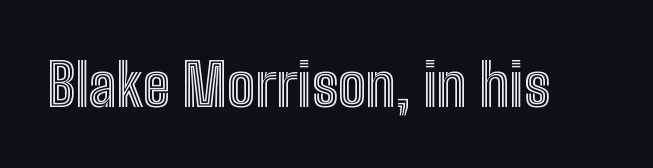
Q: Is the text italic (slanted)? A: No, it is upright.
Q: Is the text underlined? A: No.
Q: Is the spacing between letters normal or unusually wide? A: Normal.
Q: Width (condensed, normal, or wide)? A: Condensed.
Q: x-height? A: Medium.
Q: Monospaced? A: No.
